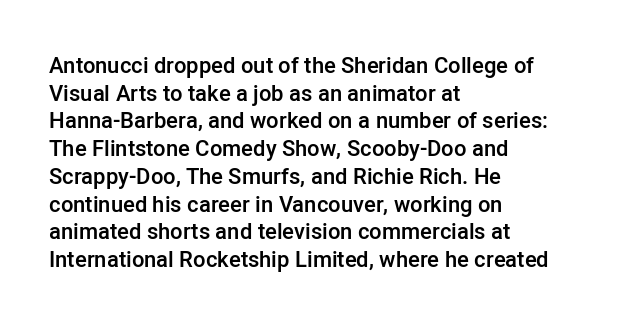
Q: Is the text bold? A: Semi-bold.
Q: Is the text italic (slanted)? A: No, it is upright.
Q: Is the text underlined? A: No.
Q: How is the paragraph aligned? A: Left-aligned.
Q: Is the spacing between letters normal or unusually wide? A: Normal.
Q: Is the spacing between lines tight, normal or loose? A: Normal.
